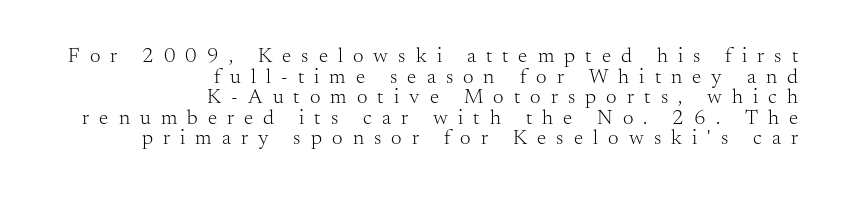
Check the space under the baseline: it is left empty. Leading: reduced. Casual observation: everything's shoved over to the right. Vertical strokes here are truly vertical. Nothing heavy about these letters — not bold at all.
